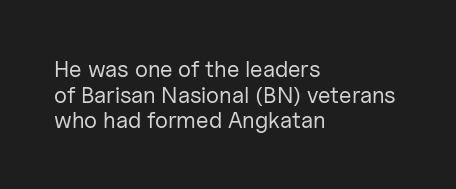
The image shows 23 px text type, upright; set left-aligned, tight line spacing (1.11x), normal letter spacing, not underlined.
